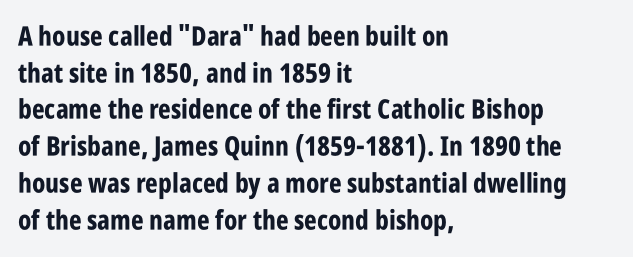
Q: Is the text bold? A: Yes.
Q: Is the text italic (slanted)? A: No, it is upright.
Q: Is the text underlined? A: No.
Q: How is the paragraph aligned? A: Left-aligned.
Q: Is the spacing between letters normal or unusually wide? A: Normal.
Q: Is the spacing between lines tight, normal or loose? A: Normal.
